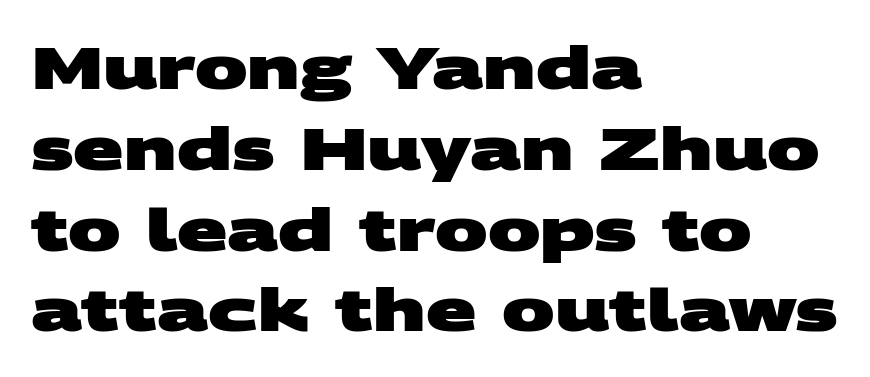
The image shows 59 px heavy, wide sans-serif type; set left-aligned, normal line spacing (1.37x), normal letter spacing, not underlined; medium stroke contrast and a large x-height.
